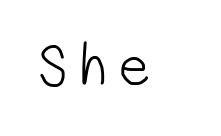
Does extra space separate the letters? Yes, quite a lot of it. The typeface has the unassuming heft of standard copy or less. In terms of letterform style, serifs are entirely absent. No word sits above an underline.
